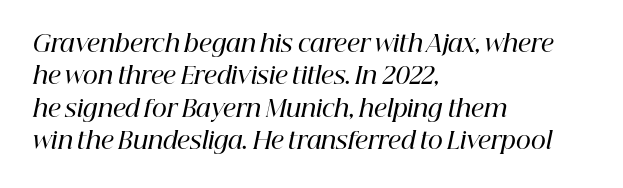
Q: Is the text bold? A: Semi-bold.
Q: Is the text italic (slanted)? A: Yes, it leans right by about 12 degrees.
Q: Is the text underlined? A: No.
Q: How is the paragraph aligned? A: Left-aligned.
Q: Is the spacing between letters normal or unusually wide? A: Normal.
Q: Is the spacing between lines tight, normal or loose? A: Normal.
